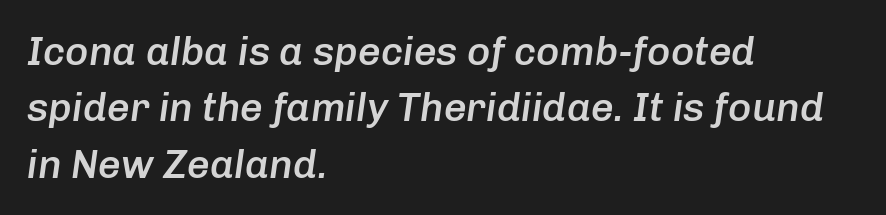
Q: Is the text bold? A: Semi-bold.
Q: Is the text italic (slanted)? A: Yes, it leans right by about 8 degrees.
Q: Is the text underlined? A: No.
Q: How is the paragraph aligned? A: Left-aligned.
Q: Is the spacing between letters normal or unusually wide? A: Normal.
Q: Is the spacing between lines tight, normal or loose? A: Normal.
Q: Width (condensed, normal, or wide)? A: Normal.
Q: Stroke contrast? A: Low.
Q: x-height? A: Medium.
Q: Monospaced? A: No.
